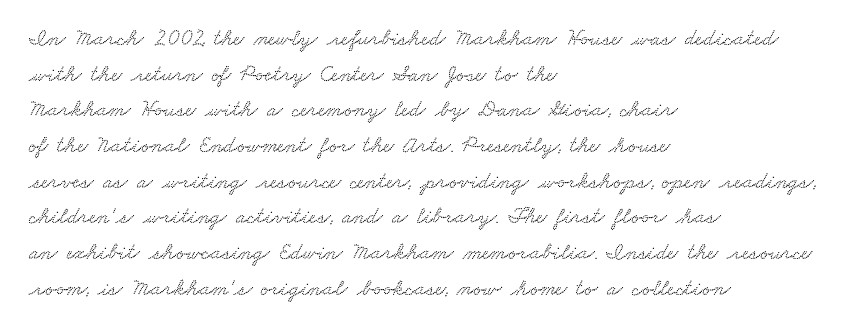
The image shows 23 px text type; set left-aligned, normal line spacing (1.55x), normal letter spacing, not underlined.
